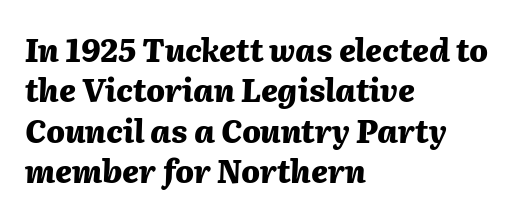
Q: Is the text bold? A: Yes.
Q: Is the text italic (slanted)? A: Yes, it leans right by about 2 degrees.
Q: Is the text underlined? A: No.
Q: How is the paragraph aligned? A: Left-aligned.
Q: Is the spacing between letters normal or unusually wide? A: Normal.
Q: Is the spacing between lines tight, normal or loose? A: Normal.
Q: Width (condensed, normal, or wide)? A: Normal.
Q: Stroke contrast? A: Medium.
Q: x-height? A: Medium.
Q: Monospaced? A: No.
